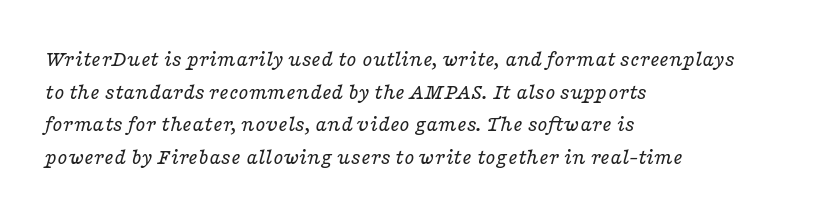
Where is the straight margin? On the left. Is the type slanted? Yes — the strokes lean at a clear angle. The designer left line spacing at the default. The weight tops out at a normal text grade.
